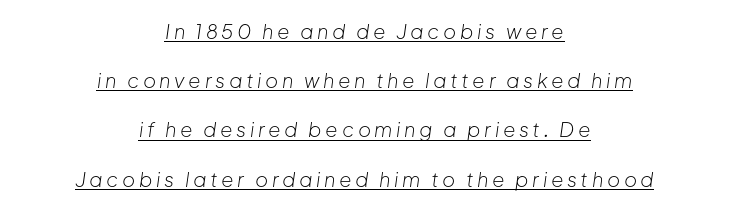
The image shows 20 px text type, italic (leaning right); set centered, loose line spacing (2.46x), underlined.
